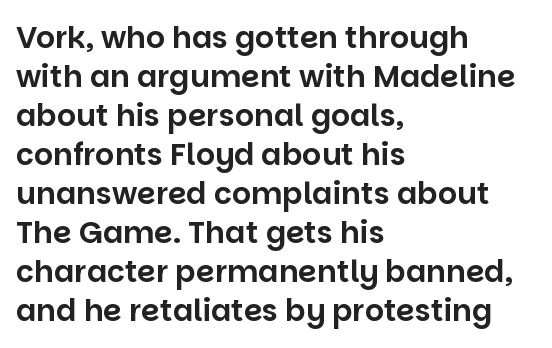
The face used here is rendered with its standard letterfit. Clear beneath every line of the passage. Teacher's note: observe the even left margin — that is flush-left alignment. It's the straight-up-and-down kind of type. Is this a fixed-width face? No — the glyphs have proportional, varying widths. The font family rendered here belongs to the sans-serif group.
